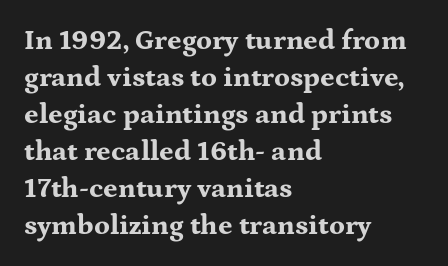
Yep, those are serifs on the letters. The letters are bold, with thick, heavy strokes. Clear beneath every line of the passage. Spacing verdict: proportional, widths tailored to each character.
